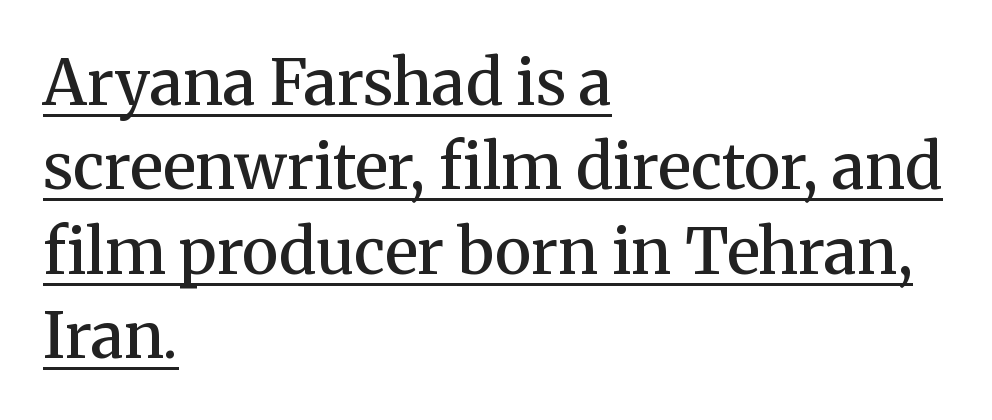
{"serif": "yes", "italic": "no", "bold": "semi", "weight": "semibold", "width": "normal", "stroke_contrast": "medium", "x_height": "medium", "monospaced": "no", "underline": "yes", "align": "left", "line_spacing": "normal", "line_spacing_ratio": 1.34, "letter_spacing": "normal", "letter_spacing_em": 0.0, "glyph_px": 63}
